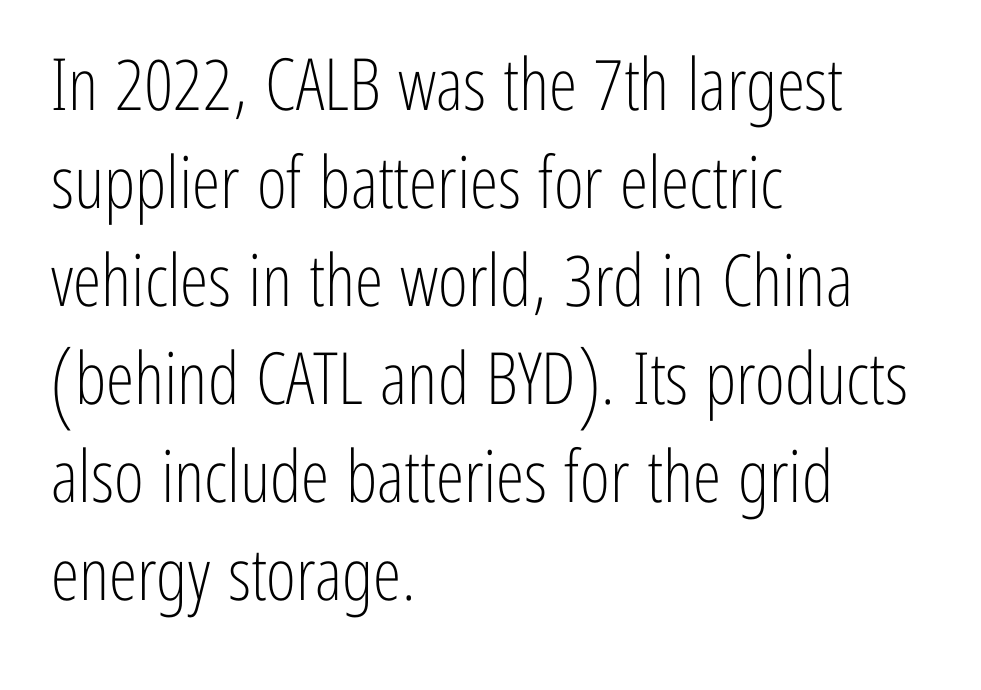
The image shows 72 px light, condensed sans-serif type, upright; set left-aligned, normal line spacing (1.36x), normal letter spacing, not underlined; low stroke contrast and a medium x-height.
